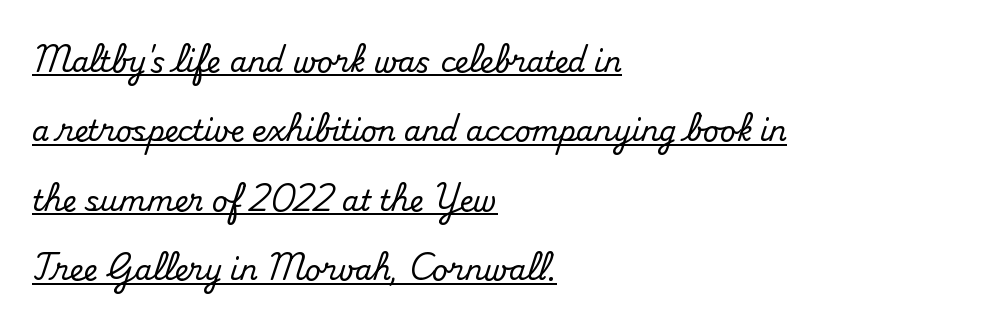
{"serif": "yes", "width": "normal", "stroke_contrast": "medium", "x_height": "small", "monospaced": "no", "underline": "yes", "align": "left", "line_spacing": "loose", "line_spacing_ratio": 2.48, "letter_spacing": "normal", "letter_spacing_em": 0.0, "glyph_px": 28}
